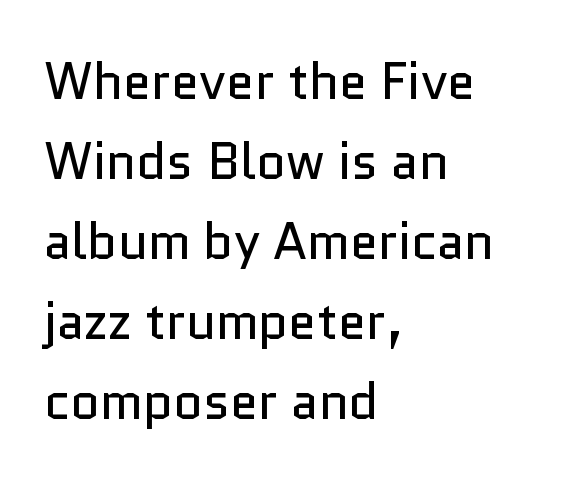
Q: Is the text bold? A: No.
Q: Is the text italic (slanted)? A: No, it is upright.
Q: Is the typeface a serif or a sans-serif typeface? A: Sans-serif.
Q: Is the text underlined? A: No.
Q: How is the paragraph aligned? A: Left-aligned.
Q: Is the spacing between letters normal or unusually wide? A: Normal.
Q: Is the spacing between lines tight, normal or loose? A: Normal.
Q: Width (condensed, normal, or wide)? A: Normal.
Q: Stroke contrast? A: Low.
Q: x-height? A: Medium.
Q: Monospaced? A: No.
